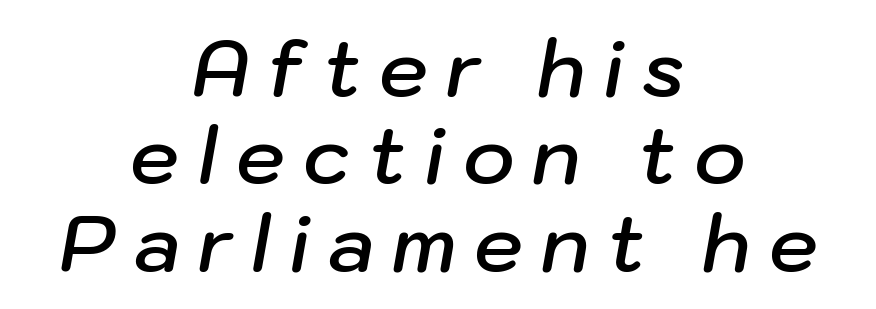
{"italic": "yes", "lean": "right", "slant_degrees": 10, "bold": "semi", "weight": "semibold", "width": "normal", "stroke_contrast": "low", "x_height": "medium", "monospaced": "no", "underline": "no", "align": "center", "line_spacing": "tight", "line_spacing_ratio": 1.12, "letter_spacing": "wide", "letter_spacing_em": 0.23, "glyph_px": 78}
